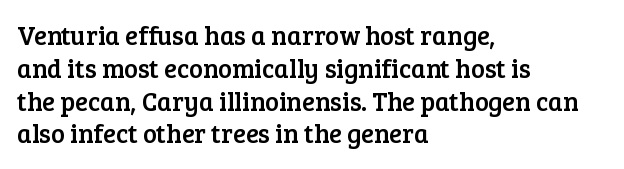
{"italic": "no", "underline": "no", "align": "left", "line_spacing": "normal", "line_spacing_ratio": 1.26, "letter_spacing": "normal", "letter_spacing_em": 0.0, "glyph_px": 26}
